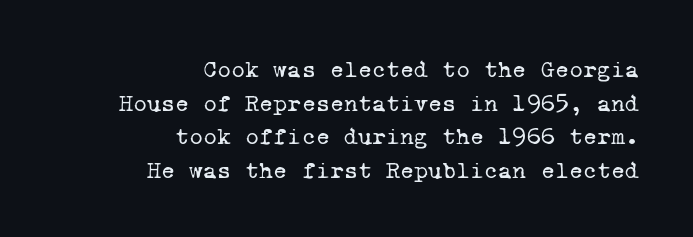
Vertically, the passage feels balanced, rows spaced as you'd expect. Layout note: lines flush right. A clean baseline with only descenders dipping below it. Unbolded letterforms with no extra heft. Tracking value appears to be zero — textbook default spacing.
